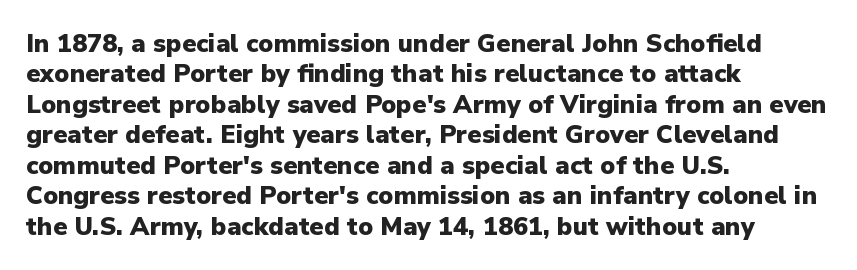
The image shows 25 px bold type, upright; set left-aligned, line spacing 1.22x, normal letter spacing, not underlined.
